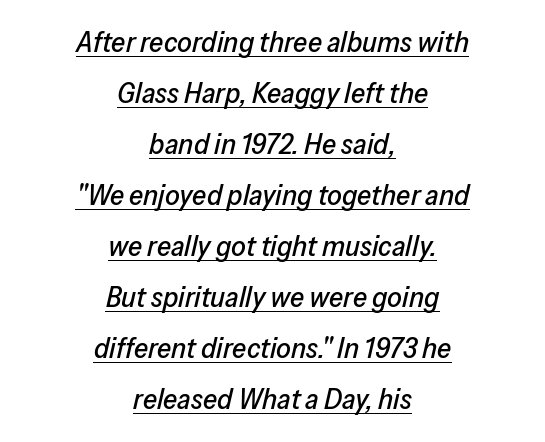
{"italic": "yes", "lean": "right", "slant_degrees": 13, "width": "normal", "stroke_contrast": "low", "x_height": "medium", "monospaced": "no", "underline": "yes", "align": "center", "line_spacing_ratio": 1.76, "letter_spacing": "normal", "letter_spacing_em": 0.0, "glyph_px": 29}
